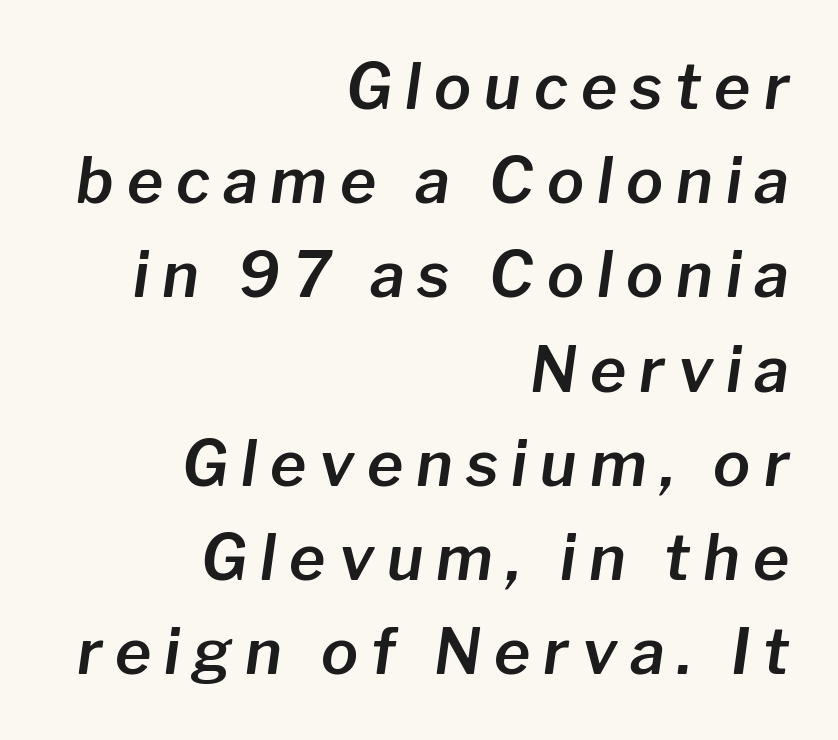
{"italic": "yes", "lean": "right", "slant_degrees": 8, "width": "normal", "stroke_contrast": "low", "x_height": "medium", "monospaced": "no", "underline": "no", "align": "right", "line_spacing": "normal", "line_spacing_ratio": 1.52, "letter_spacing": "wide", "letter_spacing_em": 0.21, "glyph_px": 62}
